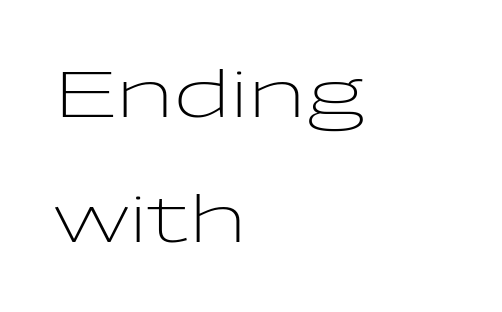
The letters sit at their default tracking, neither squeezed nor spread. Does the copy run flush right? No — it runs flush left. The font sits on the lighter half of the weight spectrum, regular included. The rendering uses a large line-height, opening up the rows. These lines are rendered in a variable-pitch font.
